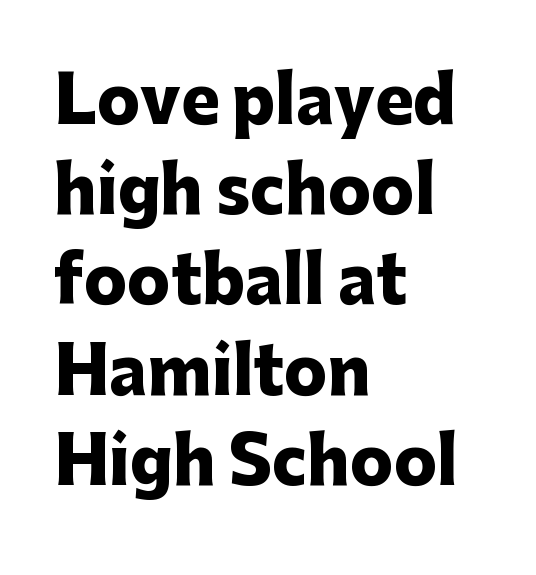
Q: Is the text bold? A: Yes.
Q: Is the text italic (slanted)? A: No, it is upright.
Q: Is the typeface a serif or a sans-serif typeface? A: Sans-serif.
Q: Is the text underlined? A: No.
Q: How is the paragraph aligned? A: Left-aligned.
Q: Is the spacing between letters normal or unusually wide? A: Normal.
Q: Is the spacing between lines tight, normal or loose? A: Normal.
Q: Width (condensed, normal, or wide)? A: Normal.
Q: Stroke contrast? A: Low.
Q: x-height? A: Medium.
Q: Monospaced? A: No.
